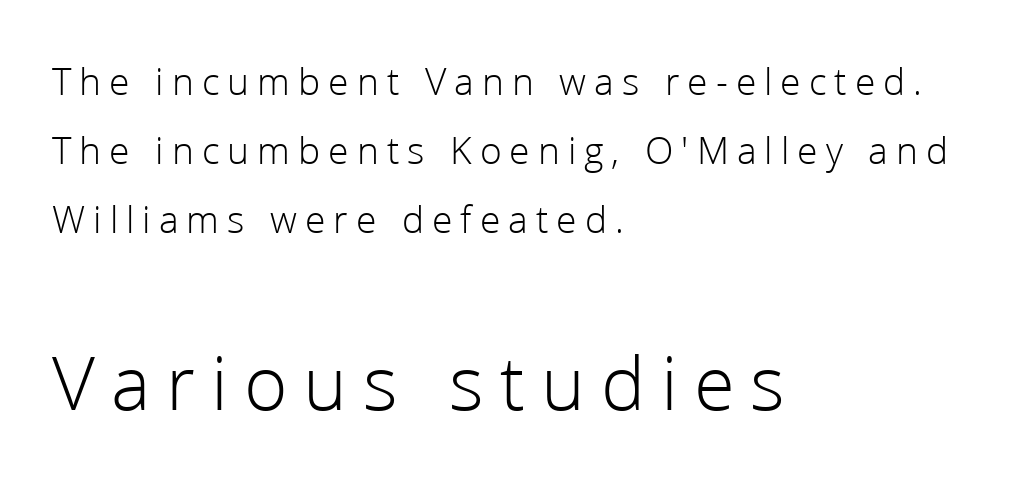
Is the type heavy? It reads as light-to-regular instead. Type size steps up from the first block to the second. The space directly below the letters is spotless. Grotesque or geometric, the face here clearly has no serifs. The lettering stays uniformly vertical, giving the passage a roman look. In CSS terms this would be text-align: left.
